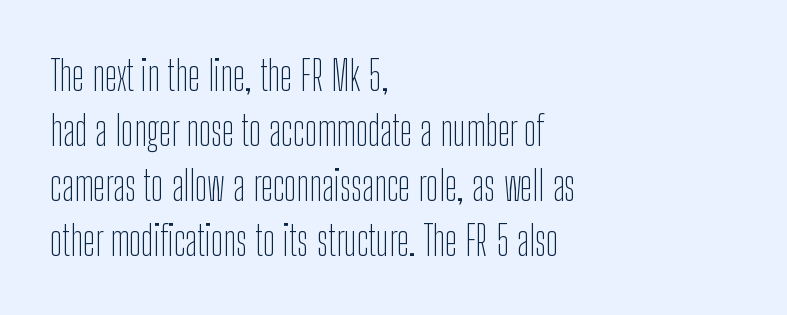
Underlining? Definitely not there. Note: no serifs on the glyphs. Caption: standard tracking, unaltered. Is the stroke heavy? The answer is a plain regular-or-lighter.
